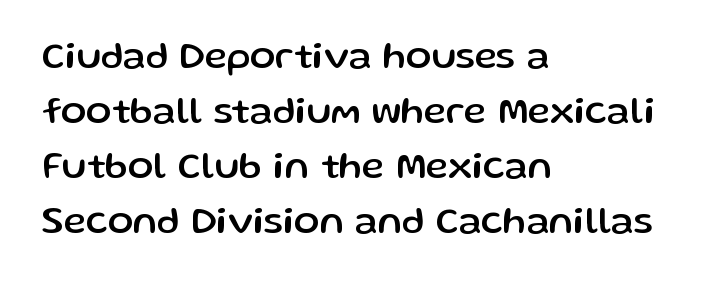
The image shows 38 px sans-serif type, upright; set left-aligned, normal line spacing (1.45x), normal letter spacing, not underlined; low stroke contrast and a medium x-height.
